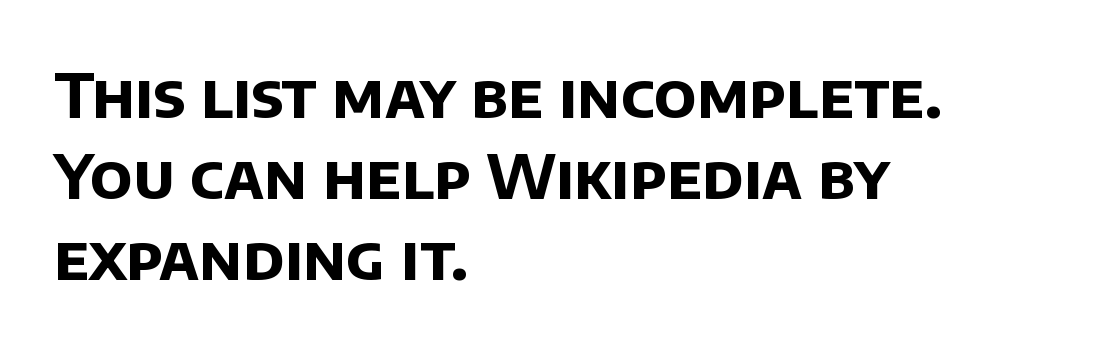
{"serif": "no", "bold": "yes", "weight": "bold", "width": "normal", "stroke_contrast": "low", "x_height": "large", "monospaced": "no", "underline": "no", "align": "left", "line_spacing": "normal", "line_spacing_ratio": 1.31, "letter_spacing": "normal", "letter_spacing_em": 0.0, "glyph_px": 62}
